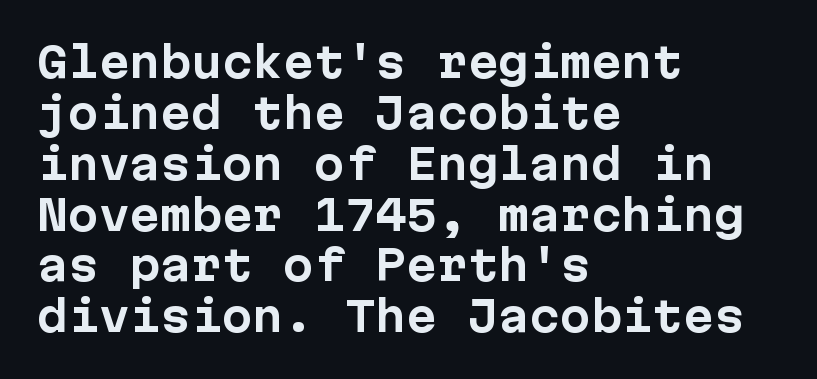
No word sits above an underline. Serif or sans? Sans — the stroke terminals are bare. Heavy, bold letterforms. Reading down the block, your eye returns to a fixed left position each line. Look at the tracking — it's just the regular setting, nothing added.
